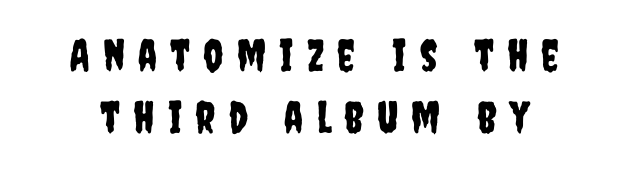
Q: Is the text italic (slanted)? A: No, it is upright.
Q: Is the typeface a serif or a sans-serif typeface? A: Sans-serif.
Q: Is the text underlined? A: No.
Q: Is the spacing between letters normal or unusually wide? A: Unusually wide.
Q: Is the spacing between lines tight, normal or loose? A: Normal.
Q: Width (condensed, normal, or wide)? A: Condensed.
Q: Stroke contrast? A: Low.
Q: x-height? A: Large.
Q: Monospaced? A: No.
